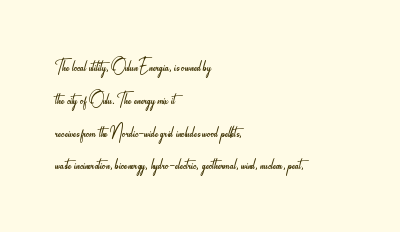
Q: Is the text bold? A: No.
Q: Is the text italic (slanted)? A: Yes.
Q: Is the text underlined? A: No.
Q: How is the paragraph aligned? A: Left-aligned.
Q: Is the spacing between letters normal or unusually wide? A: Normal.
Q: Is the spacing between lines tight, normal or loose? A: Normal.
